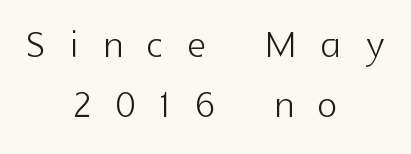
The image shows 52 px light sans-serif type, upright; set centered, line spacing 1.16x, unusually wide letter spacing (+0.48 em), not underlined; a medium x-height.
